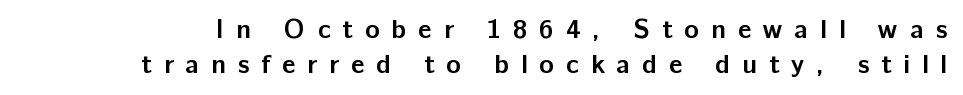
The space beneath each line is pristine and unruled. Successive baselines arrive at the customary interval. These lines have a slow, spaced-out rhythm from letter to letter. If you drew a line through each stem, it would be perfectly vertical. Typesetter's note: full bold, strokes at maximum text heaviness.
